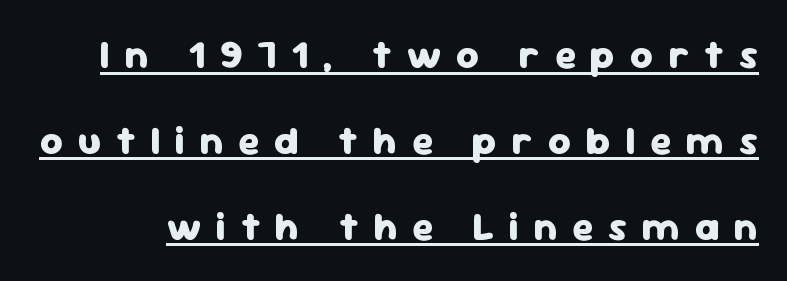
The image shows 39 px heavy sans-serif type, upright; set loose line spacing (2.2x), unusually wide letter spacing (+0.38 em), underlined; low stroke contrast and a medium x-height.
